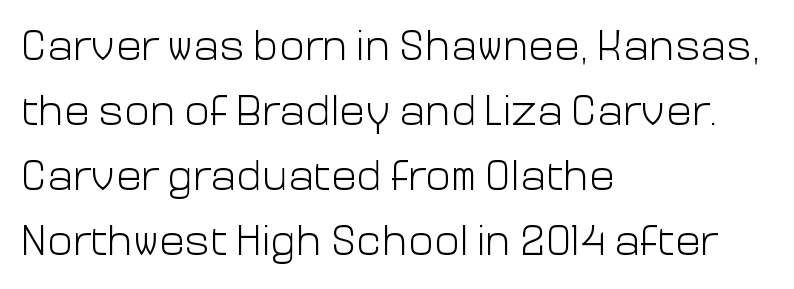
{"serif": "no", "italic": "no", "bold": "no", "weight": "light", "width": "normal", "stroke_contrast": "low", "x_height": "medium", "monospaced": "no", "underline": "no", "align": "left", "line_spacing": "normal", "line_spacing_ratio": 1.51, "letter_spacing": "normal", "letter_spacing_em": 0.0, "glyph_px": 43}
